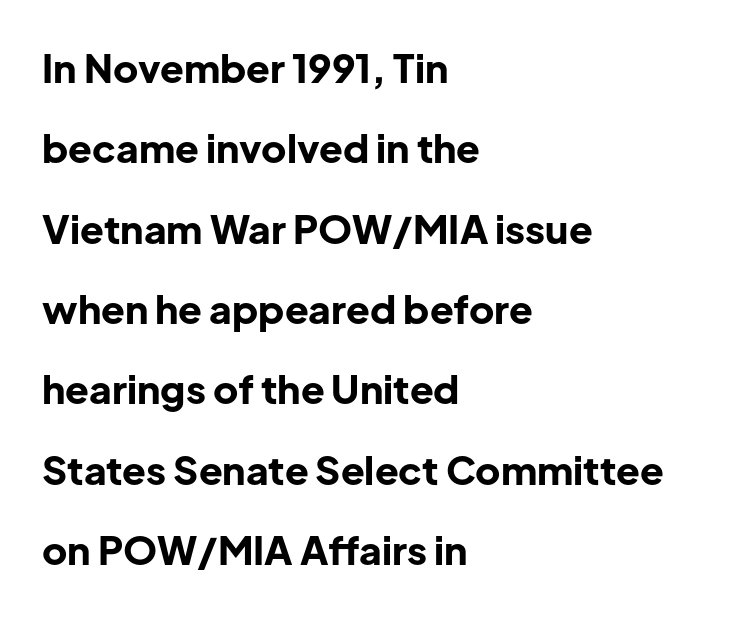
Q: Is the text bold? A: Yes.
Q: Is the text italic (slanted)? A: No, it is upright.
Q: Is the typeface a serif or a sans-serif typeface? A: Sans-serif.
Q: Is the text underlined? A: No.
Q: How is the paragraph aligned? A: Left-aligned.
Q: Is the spacing between letters normal or unusually wide? A: Normal.
Q: Is the spacing between lines tight, normal or loose? A: Loose.
Q: Width (condensed, normal, or wide)? A: Normal.
Q: Stroke contrast? A: Low.
Q: x-height? A: Medium.
Q: Monospaced? A: No.
